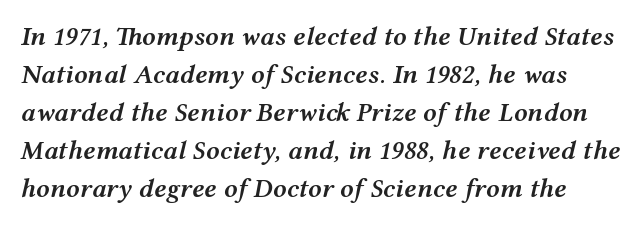
{"italic": "yes", "lean": "right", "slant_degrees": 12, "bold": "semi", "underline": "no", "line_spacing": "normal", "line_spacing_ratio": 1.41, "letter_spacing": "normal", "letter_spacing_em": 0.0, "glyph_px": 27}
